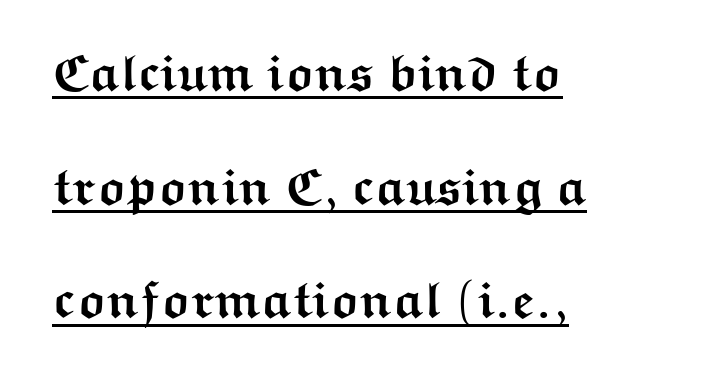
Ascenders rise straight up at ninety degrees. In CSS terms this would be text-align: left. Chunky letters — that's bold for sure. Here the glyphs are tracked normally, forming tight word shapes. The lettering is marked with a stroke running underneath it.
